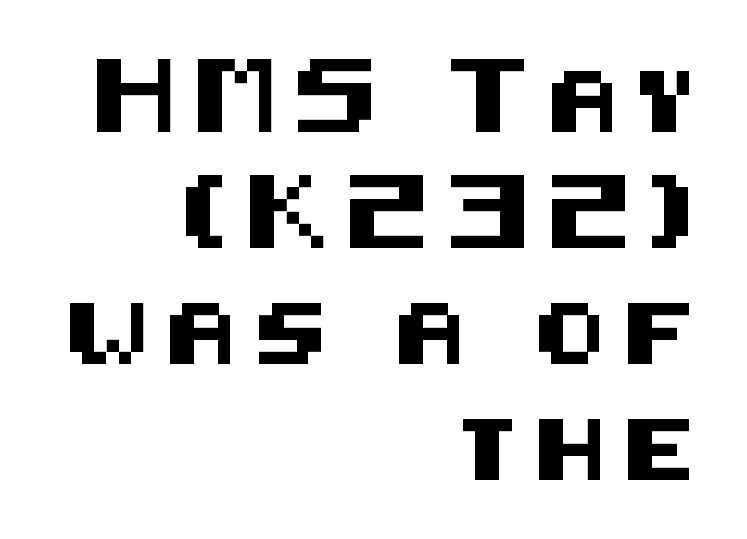
Q: Is the text italic (slanted)? A: No, it is upright.
Q: Is the typeface a serif or a sans-serif typeface? A: Sans-serif.
Q: Is the text underlined? A: No.
Q: How is the paragraph aligned? A: Right-aligned.
Q: Is the spacing between letters normal or unusually wide? A: Unusually wide.
Q: Is the spacing between lines tight, normal or loose? A: Loose.
Q: Width (condensed, normal, or wide)? A: Normal.
Q: Stroke contrast? A: Medium.
Q: x-height? A: Large.
